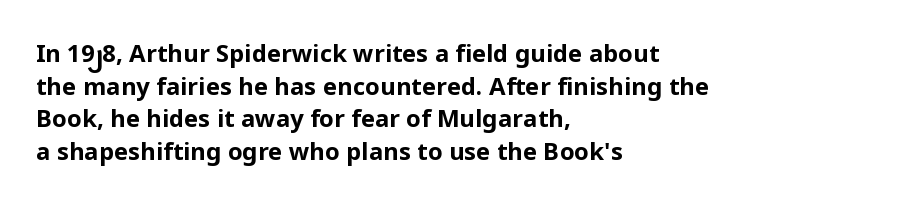
The rendering uses a moderate line-height, typical for paragraphs. The typography opts for an upright posture over an oblique one. Each word holds together tightly as a unit, with standard inter-letter gaps. Left-aligned paragraph, ragged on the right. The sample has been set heavy, in full bold. The string is rendered with underlining switched off.
